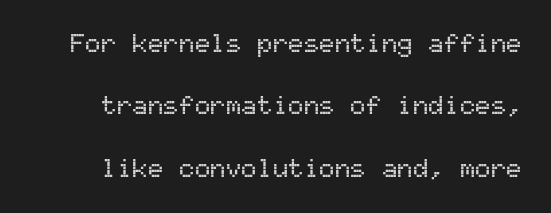
The image shows 26 px text type, upright; set loose line spacing (2.4x), normal letter spacing, not underlined.
